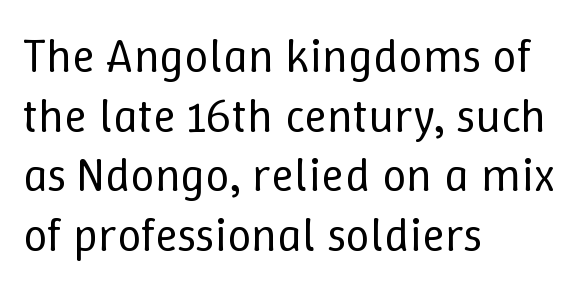
Q: Is the text bold? A: No.
Q: Is the text italic (slanted)? A: No, it is upright.
Q: Is the text underlined? A: No.
Q: How is the paragraph aligned? A: Left-aligned.
Q: Is the spacing between letters normal or unusually wide? A: Normal.
Q: Width (condensed, normal, or wide)? A: Normal.
Q: Stroke contrast? A: Low.
Q: x-height? A: Medium.
Q: Monospaced? A: No.
